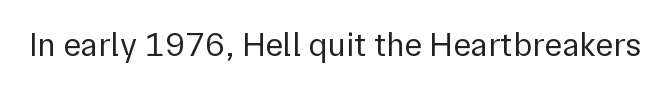
The rendering keeps characters at their native spacing. Serif or sans? Sans — the stroke terminals are bare. Heaviness? Minimal to ordinary, like unemphasized prose. This sample uses an upright cut, with every glyph sitting square on the baseline. Proportional: the letters do not fall into vertical columns. Glance below the letters and you will spot only blank space.
